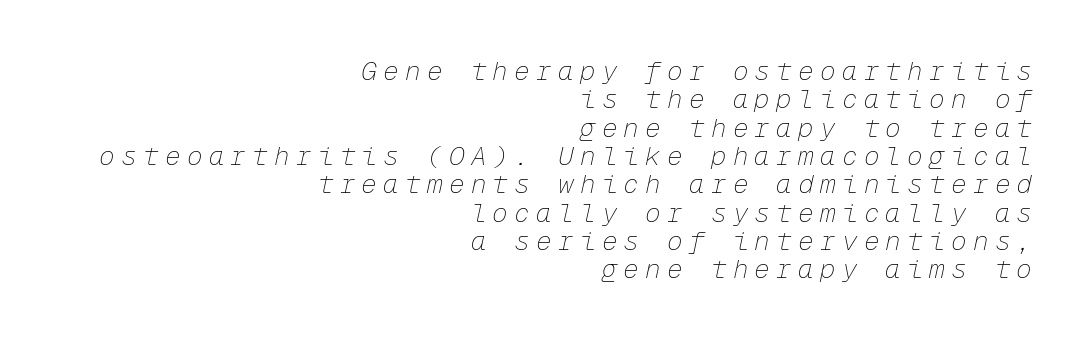
The gaps between neighbouring characters are conspicuously large. If you drew a ruler down the right edge, every line would touch it. The passage shown is not bold in any degree. Only glyphs here, with clear space below each row. This sample trades vertical openness for compactness between lines.
